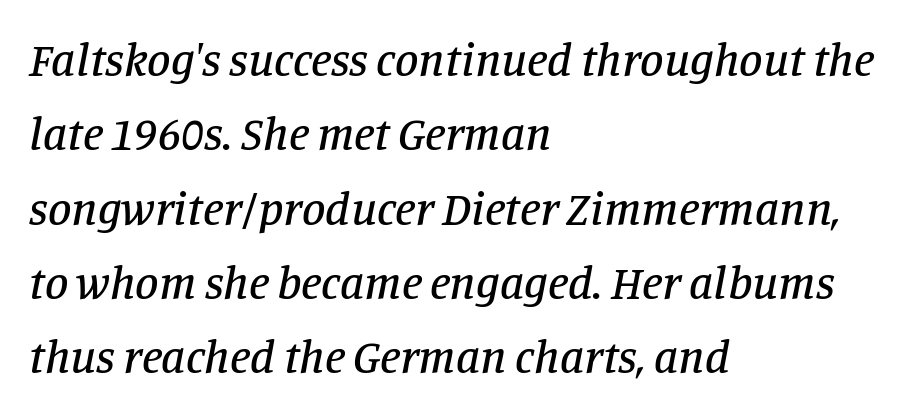
The image shows 47 px serif type, italic (leaning right); set left-aligned, normal line spacing (1.58x), normal letter spacing, not underlined; low stroke contrast and a large x-height.
